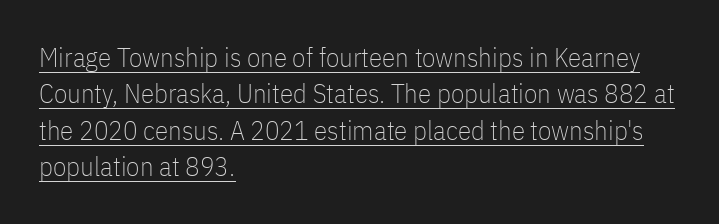
The image shows 27 px text type, upright; set left-aligned, normal line spacing (1.35x), normal letter spacing, underlined.
